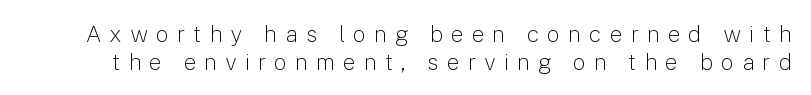
The image shows 23 px text type, upright; set line spacing 1.2x, unusually wide letter spacing (+0.34 em), not underlined.
